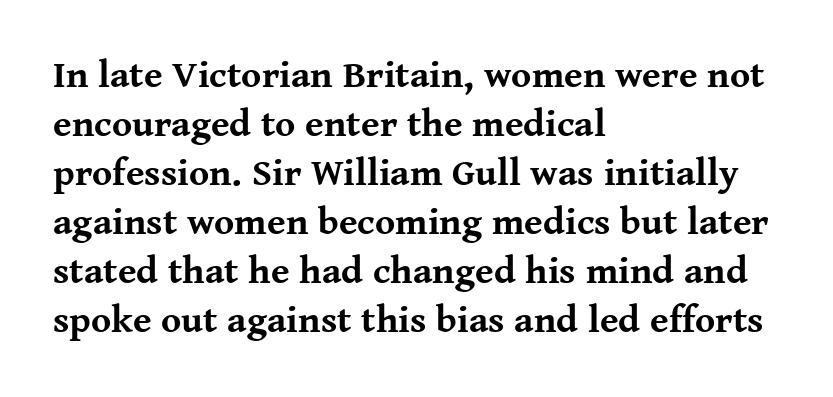
Q: Is the text bold? A: Yes.
Q: Is the text italic (slanted)? A: No, it is upright.
Q: Is the typeface a serif or a sans-serif typeface? A: Serif.
Q: Is the text underlined? A: No.
Q: How is the paragraph aligned? A: Left-aligned.
Q: Is the spacing between letters normal or unusually wide? A: Normal.
Q: Is the spacing between lines tight, normal or loose? A: Normal.
Q: Width (condensed, normal, or wide)? A: Normal.
Q: Stroke contrast? A: Medium.
Q: x-height? A: Medium.
Q: Monospaced? A: No.
